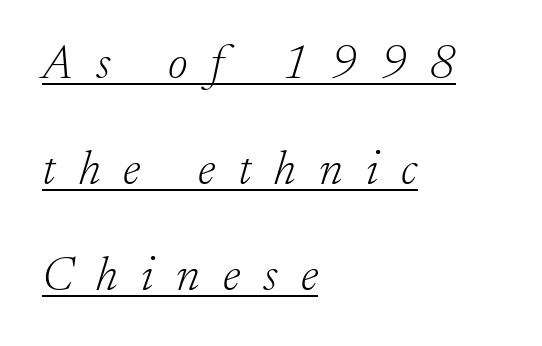
Q: Is the text bold? A: No.
Q: Is the text italic (slanted)? A: Yes, it leans right by about 17 degrees.
Q: Is the typeface a serif or a sans-serif typeface? A: Serif.
Q: Is the text underlined? A: Yes.
Q: How is the paragraph aligned? A: Left-aligned.
Q: Is the spacing between letters normal or unusually wide? A: Unusually wide.
Q: Is the spacing between lines tight, normal or loose? A: Loose.
Q: Width (condensed, normal, or wide)? A: Normal.
Q: Stroke contrast? A: Low.
Q: x-height? A: Small.
Q: Monospaced? A: No.
